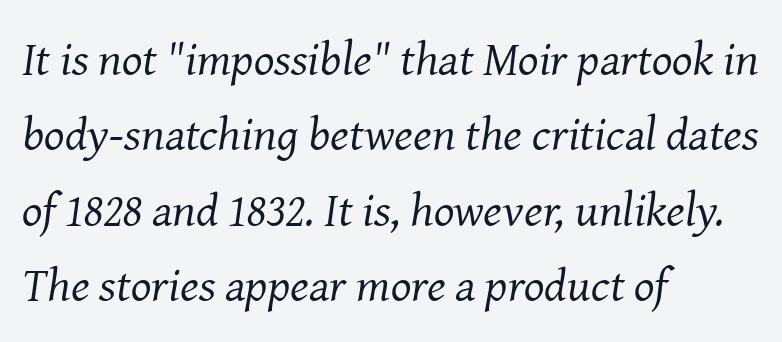
{"serif": "yes", "italic": "yes", "lean": "right", "slant_degrees": 8, "bold": "no", "weight": "regular", "width": "normal", "stroke_contrast": "medium", "x_height": "medium", "monospaced": "no", "underline": "no", "align": "left", "line_spacing": "normal", "line_spacing_ratio": 1.57, "letter_spacing": "normal", "letter_spacing_em": 0.0, "glyph_px": 48}
